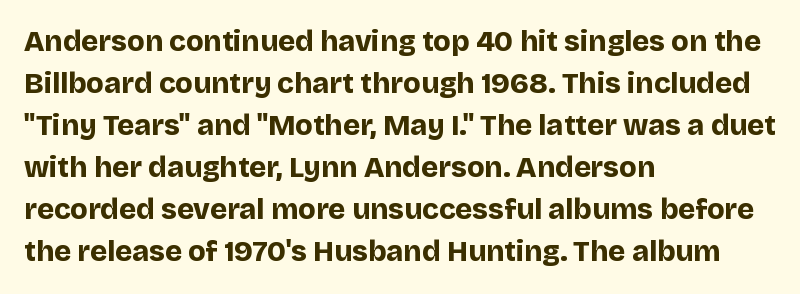
{"serif": "no", "italic": "no", "bold": "yes", "weight": "bold", "width": "normal", "stroke_contrast": "low", "x_height": "large", "monospaced": "no", "underline": "no", "align": "left", "line_spacing": "normal", "line_spacing_ratio": 1.45, "letter_spacing": "normal", "letter_spacing_em": 0.0, "glyph_px": 29}
